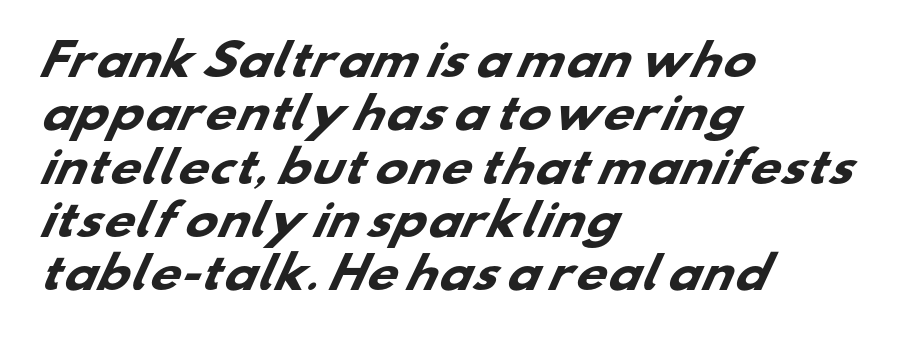
{"serif": "no", "bold": "yes", "weight": "heavy", "width": "wide", "stroke_contrast": "low", "x_height": "small", "monospaced": "no", "underline": "no", "align": "left", "line_spacing_ratio": 1.24, "letter_spacing": "normal", "letter_spacing_em": 0.0, "glyph_px": 43}
